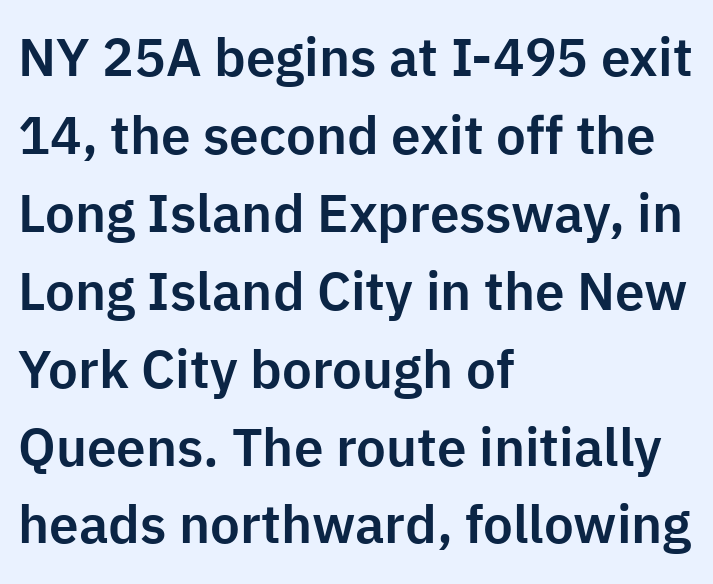
{"serif": "no", "italic": "no", "width": "normal", "stroke_contrast": "low", "x_height": "medium", "monospaced": "no", "underline": "no", "align": "left", "line_spacing": "normal", "line_spacing_ratio": 1.47, "letter_spacing": "normal", "letter_spacing_em": 0.0, "glyph_px": 53}
